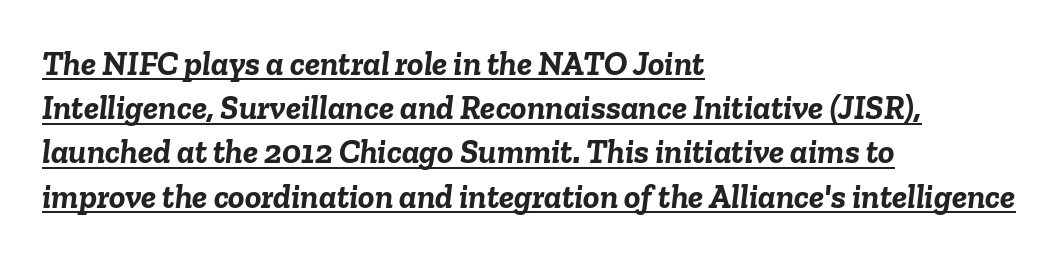
Q: Is the text bold? A: Yes.
Q: Is the text italic (slanted)? A: Yes, it leans right by about 6 degrees.
Q: Is the text underlined? A: Yes.
Q: How is the paragraph aligned? A: Left-aligned.
Q: Is the spacing between letters normal or unusually wide? A: Normal.
Q: Is the spacing between lines tight, normal or loose? A: Normal.
Q: Width (condensed, normal, or wide)? A: Normal.
Q: Stroke contrast? A: Low.
Q: x-height? A: Medium.
Q: Monospaced? A: No.
